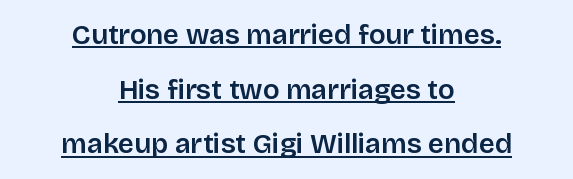
The image shows 28 px semibold sans-serif type, upright; set centered, loose line spacing (1.95x), normal letter spacing, underlined; low stroke contrast and a large x-height.
